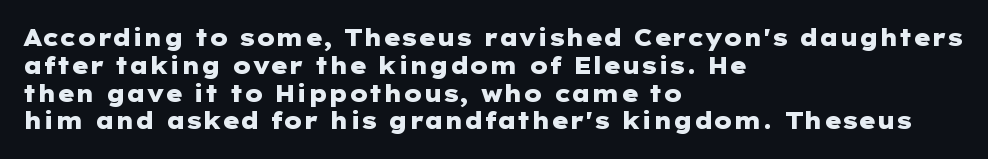
Short and long lines alike share a common starting point at left. Unlike italic type, these characters show no tilt at all. The passage shown is emphatically bold. The face used here is rendered with its standard letterfit. The space beneath each line is pristine and unruled.
